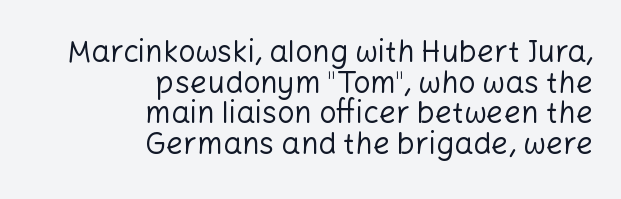
The image shows 30 px regular-weight sans-serif type, upright; set right-aligned, tight line spacing (1.02x), normal letter spacing, not underlined; low stroke contrast and a medium x-height.
